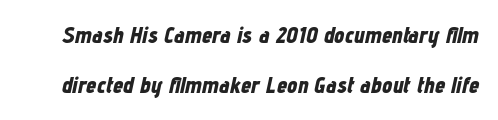
{"italic": "yes", "lean": "right", "slant_degrees": 12, "bold": "yes", "underline": "no", "line_spacing": "loose", "line_spacing_ratio": 2.19, "letter_spacing": "normal", "letter_spacing_em": 0.0, "glyph_px": 23}
